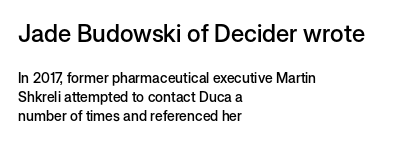
Q: Is the text bold? A: Semi-bold.
Q: Is the text italic (slanted)? A: No, it is upright.
Q: Is the text underlined? A: No.
Q: How is the paragraph aligned? A: Left-aligned.
Q: Is the spacing between letters normal or unusually wide? A: Normal.
Q: Is the spacing between lines tight, normal or loose? A: Normal.
Q: Which block of text is set in a larger size, the first (top) or the second (bottom)? A: The first (top) one.
